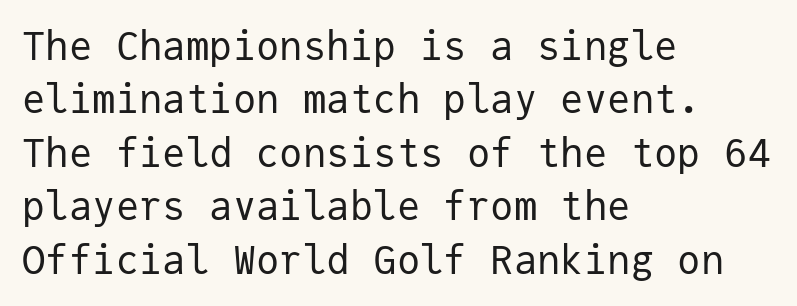
The image shows 39 px regular-weight sans-serif type, upright, monospaced; set left-aligned, normal line spacing (1.37x), normal letter spacing, not underlined; low stroke contrast and a medium x-height.
